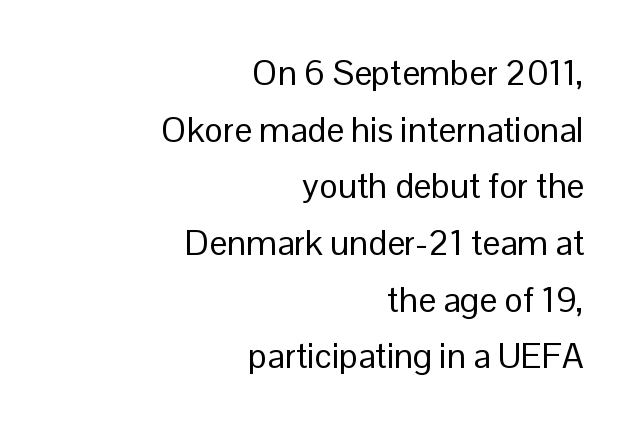
{"serif": "no", "italic": "no", "bold": "no", "weight": "regular", "width": "normal", "stroke_contrast": "low", "x_height": "medium", "monospaced": "no", "underline": "no", "align": "right", "line_spacing": "normal", "line_spacing_ratio": 1.62, "letter_spacing": "normal", "letter_spacing_em": 0.0, "glyph_px": 35}
